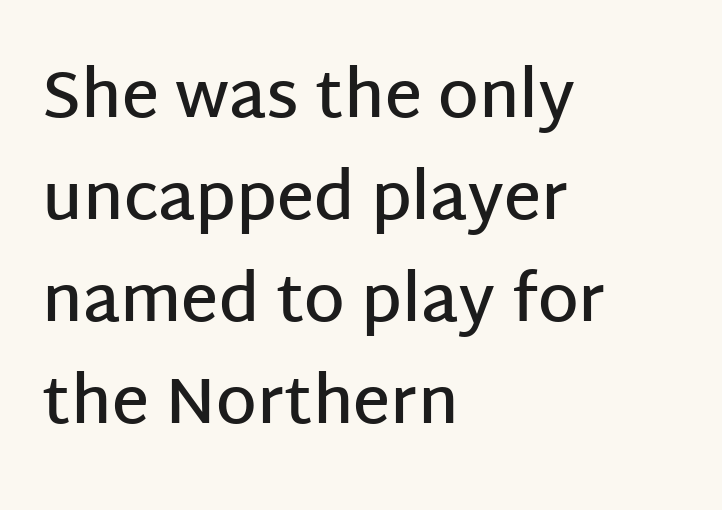
The passage shown is not underscored anywhere. A classic flush-left, rag-right setting is used for this passage. The designer went with a sans here, leaving each stem footless. Each letter keeps its own natural width here, so spacing adapts to shape. The strokes are fattened partway — semibold, not bold.
